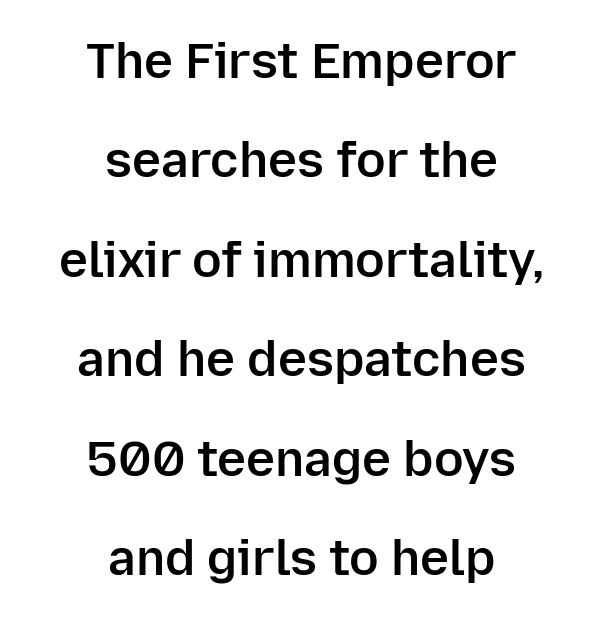
Reading down the column, the eye jumps a long way to each next line. Each letter's strokes conclude bluntly, with no projecting serifs. Clear beneath every line of the passage. Compared with an ordinary text face, these strokes are moderately heavier — a semibold. Looks like regular typesetting: each glyph gets only the width it needs. Every stem runs plumb, perpendicular to the baseline.
